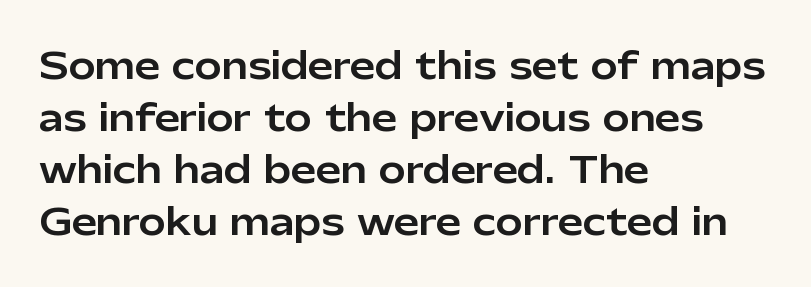
{"serif": "no", "italic": "no", "width": "normal", "stroke_contrast": "low", "x_height": "medium", "monospaced": "no", "underline": "no", "align": "left", "line_spacing": "normal", "line_spacing_ratio": 1.44, "letter_spacing": "normal", "letter_spacing_em": 0.0, "glyph_px": 36}
